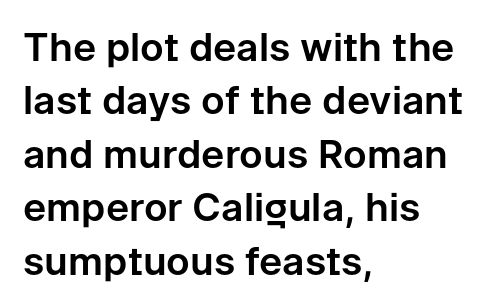
Q: Is the text italic (slanted)? A: No, it is upright.
Q: Is the typeface a serif or a sans-serif typeface? A: Sans-serif.
Q: Is the text underlined? A: No.
Q: How is the paragraph aligned? A: Left-aligned.
Q: Is the spacing between letters normal or unusually wide? A: Normal.
Q: Is the spacing between lines tight, normal or loose? A: Normal.
Q: Width (condensed, normal, or wide)? A: Normal.
Q: Stroke contrast? A: Low.
Q: x-height? A: Medium.
Q: Monospaced? A: No.
